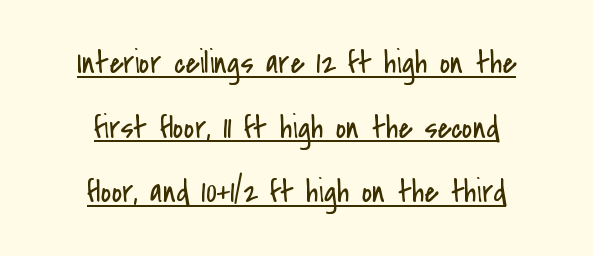
The whitespace from short lines is split evenly between both sides. Compared with a typical body face, this is equally light or lighter still. Classification — sans serif. The passage shown has conventional tracking throughout. A great deal of white space separates one row of letters from the next. Each line of the rendering has a horizontal stroke beneath the glyphs.
